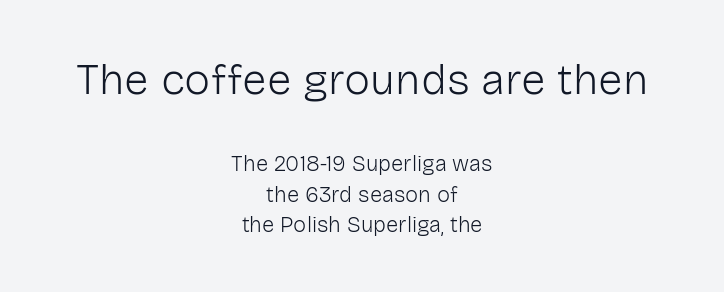
Q: Is the text bold? A: No.
Q: Is the text italic (slanted)? A: No, it is upright.
Q: Is the typeface a serif or a sans-serif typeface? A: Sans-serif.
Q: Is the text underlined? A: No.
Q: How is the paragraph aligned? A: Centered.
Q: Is the spacing between letters normal or unusually wide? A: Normal.
Q: Is the spacing between lines tight, normal or loose? A: Normal.
Q: Which block of text is set in a larger size, the first (top) or the second (bottom)? A: The first (top) one.
Q: Width (condensed, normal, or wide)? A: Normal.
Q: Stroke contrast? A: Low.
Q: x-height? A: Medium.
Q: Monospaced? A: No.
